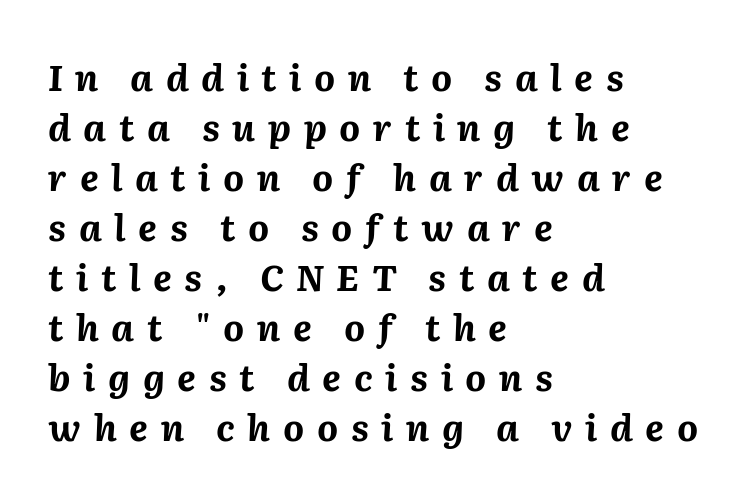
Q: Is the text bold? A: Yes.
Q: Is the text italic (slanted)? A: Yes, it leans right by about 2 degrees.
Q: Is the text underlined? A: No.
Q: How is the paragraph aligned? A: Left-aligned.
Q: Is the spacing between letters normal or unusually wide? A: Unusually wide.
Q: Is the spacing between lines tight, normal or loose? A: Normal.
Q: Width (condensed, normal, or wide)? A: Normal.
Q: Stroke contrast? A: Medium.
Q: x-height? A: Medium.
Q: Monospaced? A: No.
